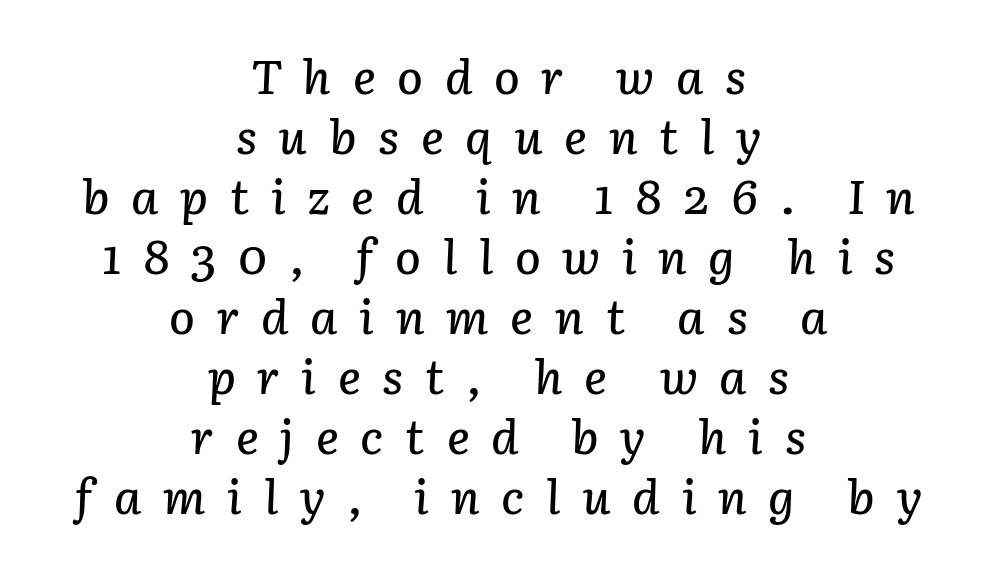
Q: Is the text italic (slanted)? A: Yes, it leans right by about 3 degrees.
Q: Is the text underlined? A: No.
Q: How is the paragraph aligned? A: Centered.
Q: Is the spacing between letters normal or unusually wide? A: Unusually wide.
Q: Is the spacing between lines tight, normal or loose? A: Normal.
Q: Width (condensed, normal, or wide)? A: Normal.
Q: Stroke contrast? A: Low.
Q: x-height? A: Medium.
Q: Monospaced? A: No.
